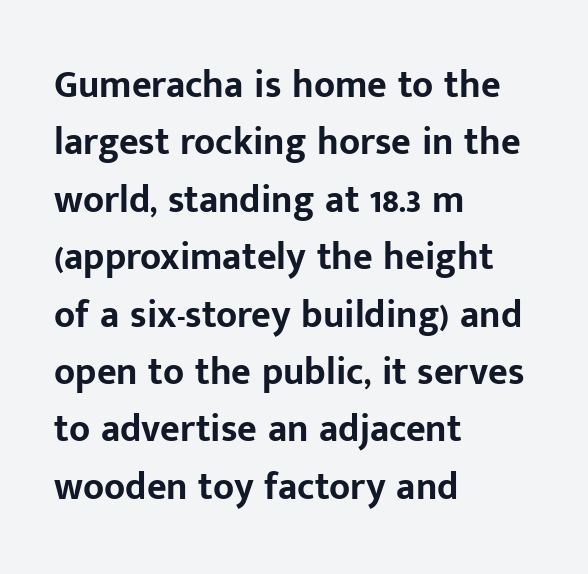
Tracking value appears to be zero — textbook default spacing. Proportional: the letters do not fall into vertical columns. Bare-footed words on every line. When letters stand straight like this, we call the style roman or upright. Line spacing here is normal. Pretty heavy lettering here — definitely bold.
